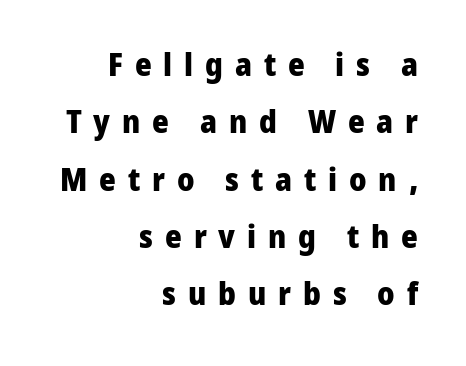
The image shows 32 px heavy sans-serif type, upright; set right-aligned, line spacing 1.79x, unusually wide letter spacing (+0.37 em), not underlined; low stroke contrast and a medium x-height.
